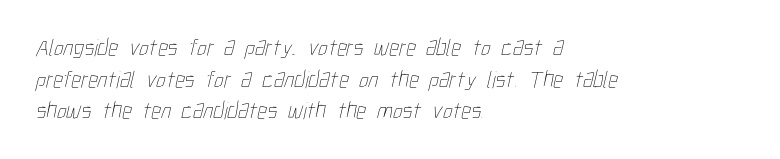
The image shows 24 px text type; set left-aligned, normal line spacing (1.32x), normal letter spacing, not underlined.
